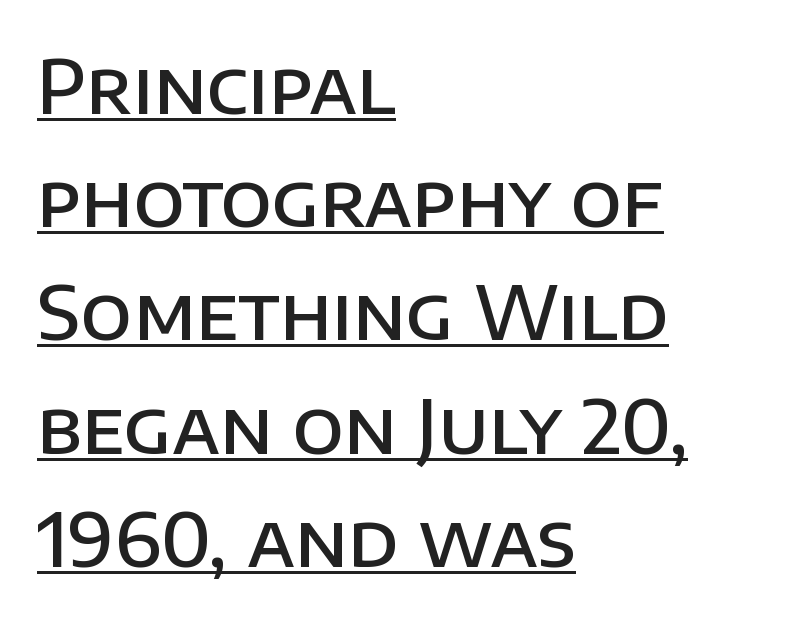
Underline: present. Tracking value appears to be zero — textbook default spacing. The face used here is proportionally spaced, like ordinary book or web type. Typographically, this falls in the sans-serif category. Left-aligned paragraph, ragged on the right.
